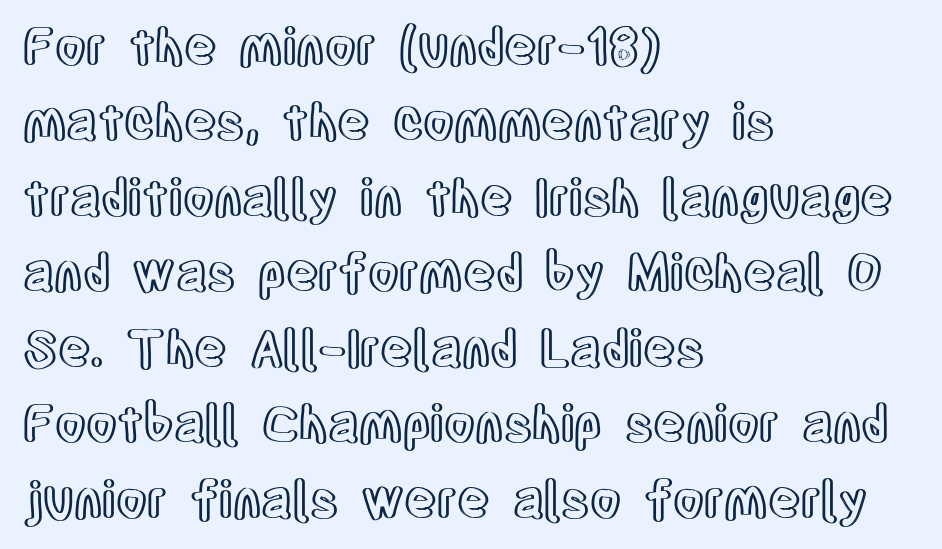
The image shows 50 px condensed type, upright; set left-aligned, normal line spacing (1.51x), normal letter spacing, not underlined; a large x-height.
